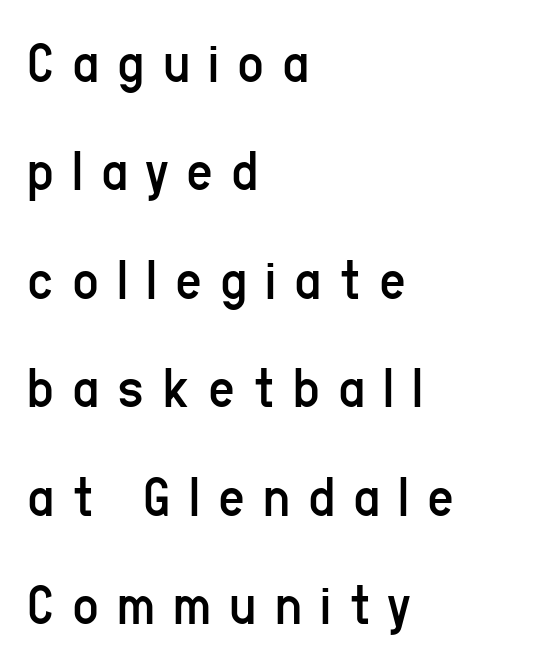
Q: Is the text bold? A: No.
Q: Is the text italic (slanted)? A: No, it is upright.
Q: Is the typeface a serif or a sans-serif typeface? A: Sans-serif.
Q: Is the text underlined? A: No.
Q: How is the paragraph aligned? A: Left-aligned.
Q: Is the spacing between letters normal or unusually wide? A: Unusually wide.
Q: Width (condensed, normal, or wide)? A: Condensed.
Q: Stroke contrast? A: Low.
Q: x-height? A: Medium.
Q: Monospaced? A: No.
